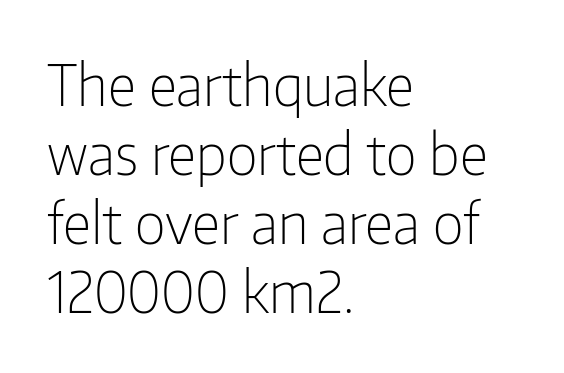
The gap between lines stays unmarked. What stands out about the letter spacing? Nothing — it is the standard amount. Here the designer chose a conventional face with non-uniform glyph widths. Stroke terminals: plain, sans-serif. Ink coverage per letter is moderate at most. The lettering holds an erect, upright posture throughout.
